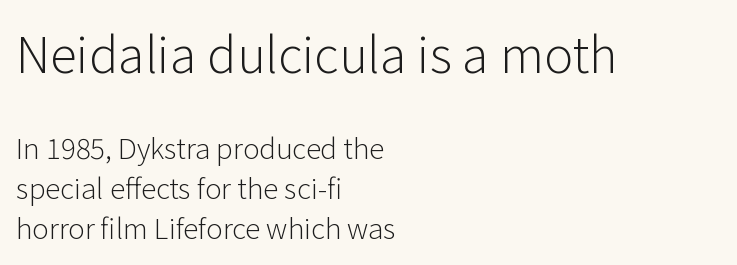
What stands out about the letter spacing? Nothing — it is the standard amount. Stems and bowls with no extra thickness — not bold. Look at the bottom of the vertical strokes: they stop flat, with no serifs. Short and long lines alike share a common starting point at left. Anything drawn beneath the words? Only blank space. Regarding leading, the lines here are spaced in the standard way.
